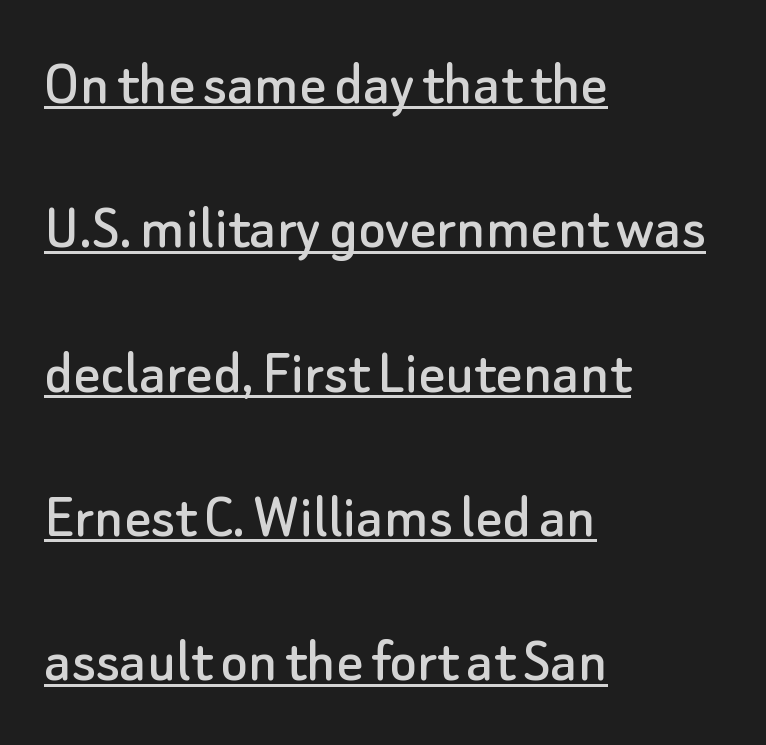
{"serif": "no", "italic": "no", "width": "normal", "stroke_contrast": "low", "x_height": "small", "monospaced": "no", "underline": "yes", "align": "left", "line_spacing": "loose", "line_spacing_ratio": 2.22, "letter_spacing": "normal", "letter_spacing_em": 0.0, "glyph_px": 65}
